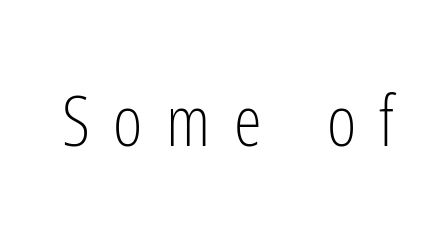
Spacing between characters has been opened up far beyond the box default. Nope, not italic — everything's standing straight. A quiet, ordinary-to-light weight characterises the typeface. Check the space under the baseline: it is left empty. The passage shown is typed in a proportional face where columns would drift. This rendering employs a face without finishing strokes, i.e., a sans-serif.
